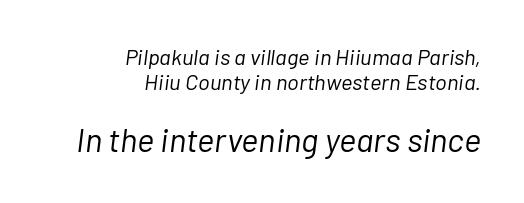
The image shows 33 px light type, italic (leaning right); set right-aligned, tight line spacing (1.13x), normal letter spacing, not underlined; the second (bottom) block is 1.5x larger; low stroke contrast and a medium x-height.
